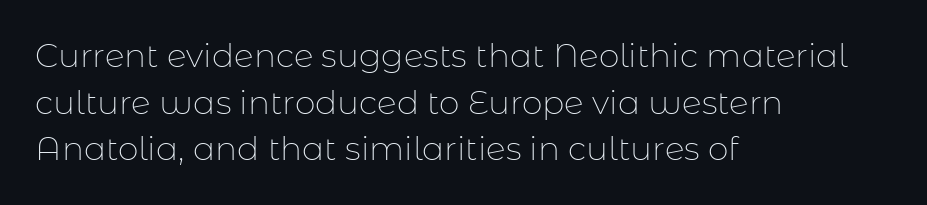
The line-height multiplier appears to be the usual default. Observe the absence of serifs on each vertical stroke in this sample. This reads as an unemphasized weight, regular at the heaviest. Do the letters lean? They stand straight.
